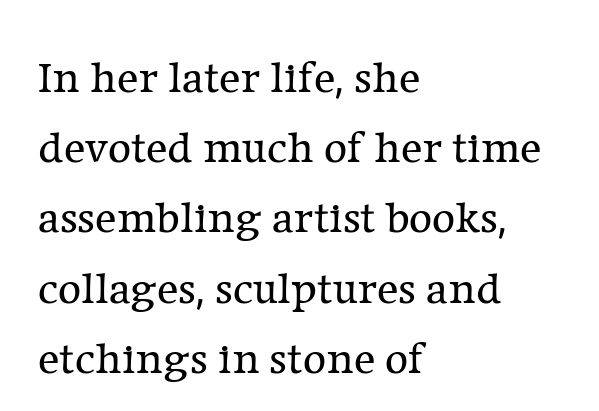
{"serif": "yes", "italic": "no", "bold": "no", "weight": "regular", "width": "normal", "stroke_contrast": "low", "x_height": "medium", "monospaced": "no", "underline": "no", "align": "left", "line_spacing": "normal", "line_spacing_ratio": 1.56, "letter_spacing": "normal", "letter_spacing_em": 0.0, "glyph_px": 45}
